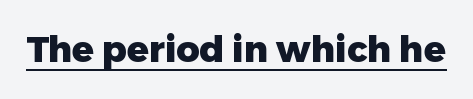
The image shows 36 px heavy sans-serif type, upright; set normal letter spacing, underlined; low stroke contrast and a medium x-height.
